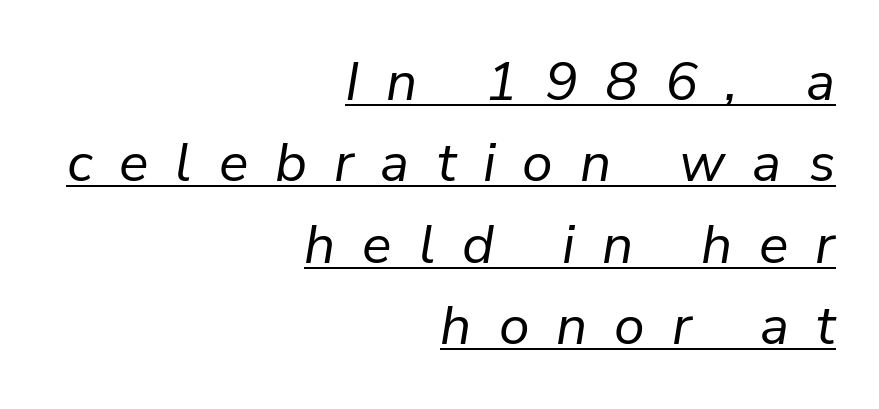
The image shows 55 px regular-weight type, italic (leaning right); set right-aligned, normal line spacing (1.48x), unusually wide letter spacing (+0.49 em), underlined; low stroke contrast and a medium x-height.
